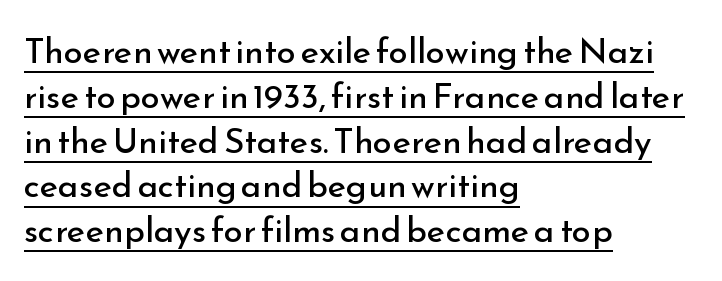
The image shows 35 px regular-weight sans-serif type, upright; set left-aligned, normal line spacing (1.28x), normal letter spacing, underlined; low stroke contrast and a small x-height.
